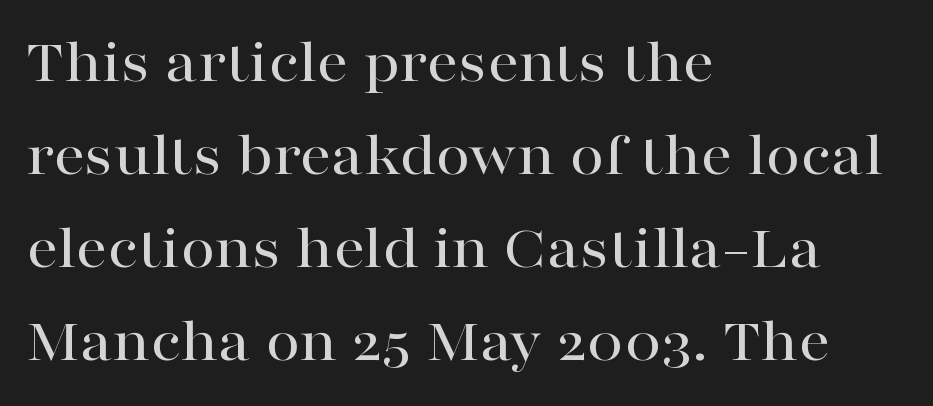
{"serif": "yes", "italic": "no", "width": "wide", "stroke_contrast": "high", "x_height": "medium", "monospaced": "no", "underline": "no", "align": "left", "line_spacing": "normal", "line_spacing_ratio": 1.5, "letter_spacing": "normal", "letter_spacing_em": 0.0, "glyph_px": 62}
